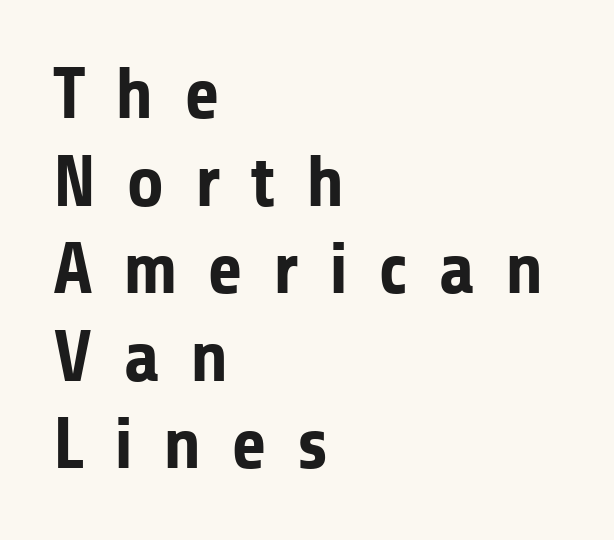
Q: Is the text bold? A: Yes.
Q: Is the text italic (slanted)? A: No, it is upright.
Q: Is the typeface a serif or a sans-serif typeface? A: Sans-serif.
Q: Is the text underlined? A: No.
Q: How is the paragraph aligned? A: Left-aligned.
Q: Is the spacing between letters normal or unusually wide? A: Unusually wide.
Q: Width (condensed, normal, or wide)? A: Normal.
Q: Stroke contrast? A: Low.
Q: x-height? A: Medium.
Q: Monospaced? A: No.
